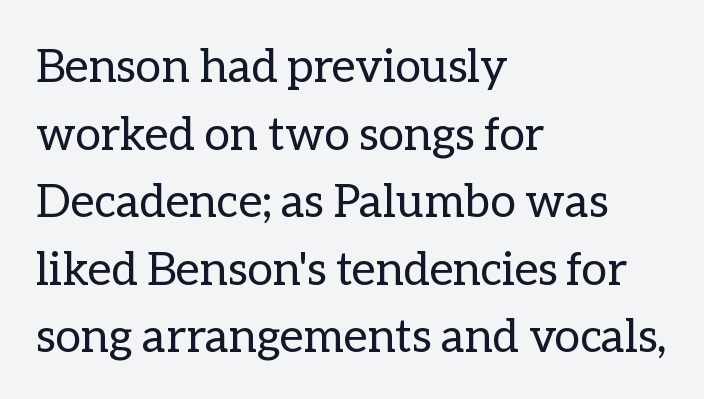
The image shows 46 px regular-weight type, upright; set left-aligned, normal line spacing (1.47x), normal letter spacing, not underlined; low stroke contrast and a medium x-height.
